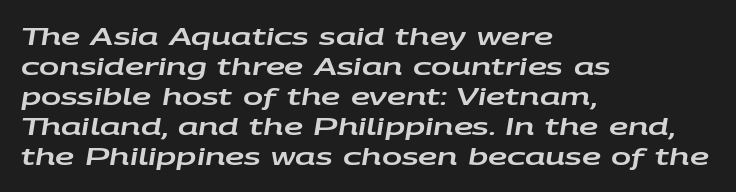
The image shows 24 px text type, italic (leaning right); set left-aligned, normal line spacing (1.25x), normal letter spacing, not underlined.
